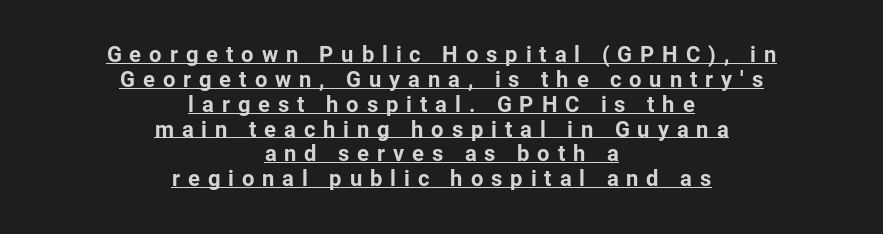
Descenders here cross a horizontal rule under the line. Does the copy run flush right? No — it is centered line by line. Does the lettering tilt? It doesn't — this is upright. Rows of type sit shoulder to shoulder in the vertical direction. The passage shown is emphatically bold. A typesetter would call this heavily tracked-out type.
